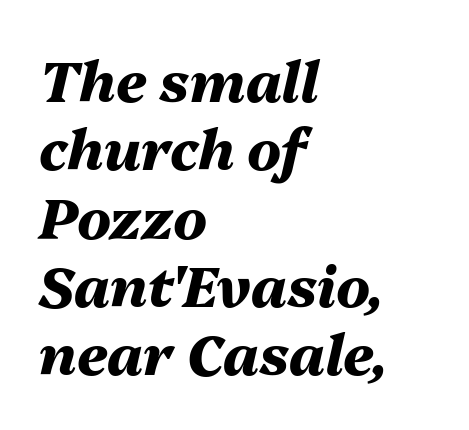
Q: Is the text bold? A: Yes.
Q: Is the text italic (slanted)? A: Yes, it leans right by about 13 degrees.
Q: Is the text underlined? A: No.
Q: How is the paragraph aligned? A: Left-aligned.
Q: Is the spacing between letters normal or unusually wide? A: Normal.
Q: Width (condensed, normal, or wide)? A: Normal.
Q: Stroke contrast? A: Medium.
Q: x-height? A: Medium.
Q: Monospaced? A: No.
